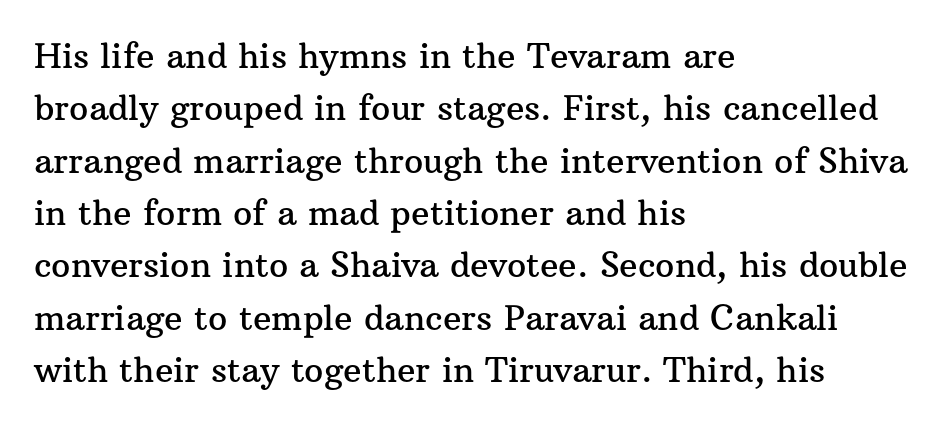
Is this a sans? No — the strokes have serifs. This sample has the flowing, uneven cadence of proportional lettering. Unlike italic type, these characters show no tilt at all. In terms of letterspacing, this is plain default setting.
